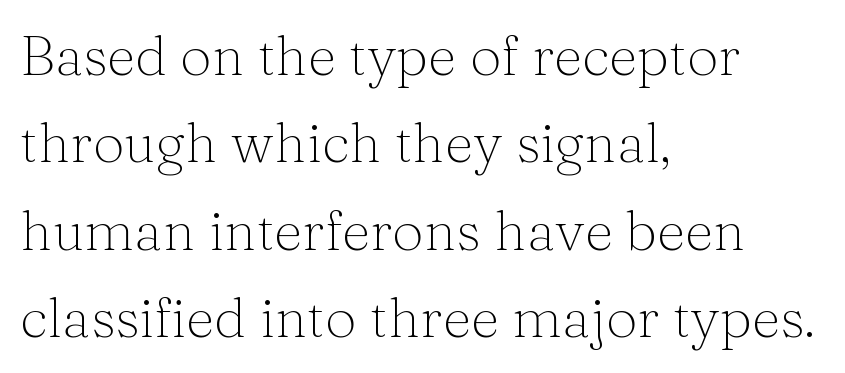
The image shows 56 px light serif type, upright; set left-aligned, normal line spacing (1.56x), normal letter spacing, not underlined; medium stroke contrast and a medium x-height.
